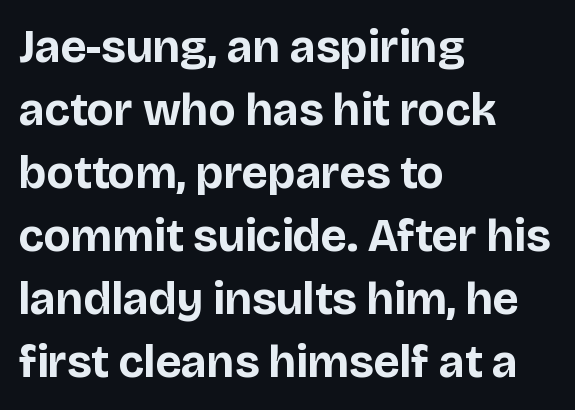
The image shows 46 px bold sans-serif type, upright; set left-aligned, normal line spacing (1.37x), normal letter spacing, not underlined; low stroke contrast and a large x-height.
